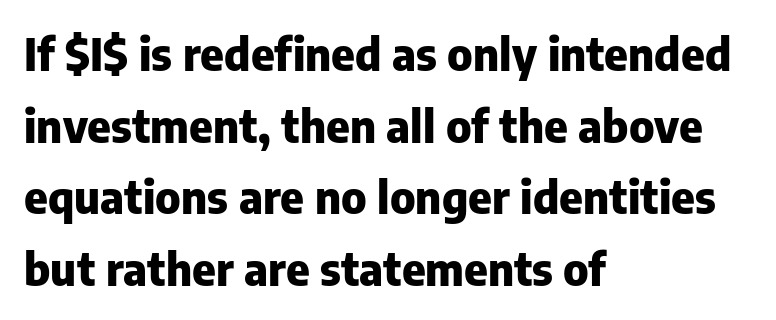
The image shows 45 px heavy sans-serif type, upright; set left-aligned, normal line spacing (1.59x), normal letter spacing, not underlined; low stroke contrast and a medium x-height.
